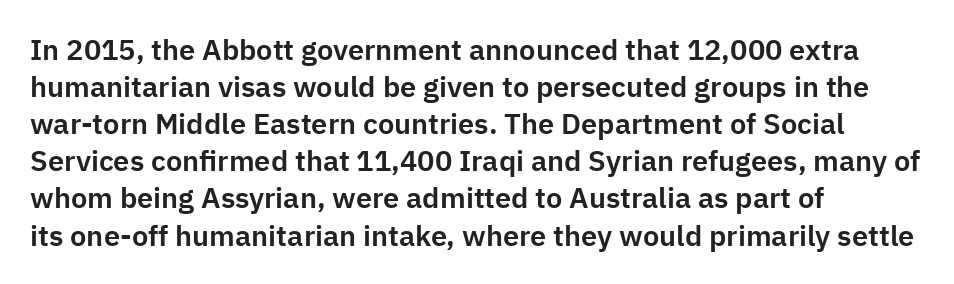
The image shows 29 px sans-serif type, upright; set left-aligned, normal line spacing (1.28x), normal letter spacing, not underlined; low stroke contrast and a medium x-height.
